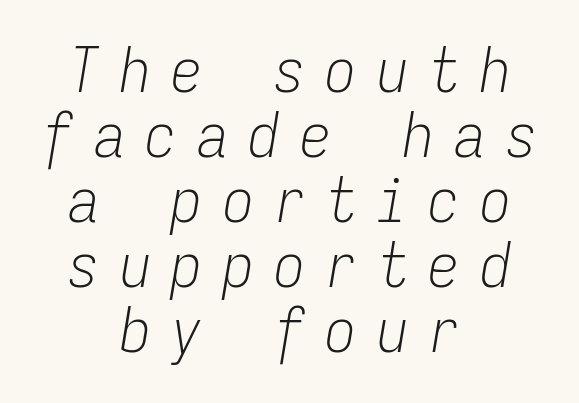
{"italic": "yes", "lean": "right", "slant_degrees": 9, "bold": "no", "weight": "light", "width": "condensed", "stroke_contrast": "low", "x_height": "medium", "monospaced": "yes", "underline": "no", "align": "center", "line_spacing": "tight", "line_spacing_ratio": 1.05, "letter_spacing": "wide", "letter_spacing_em": 0.33, "glyph_px": 62}
